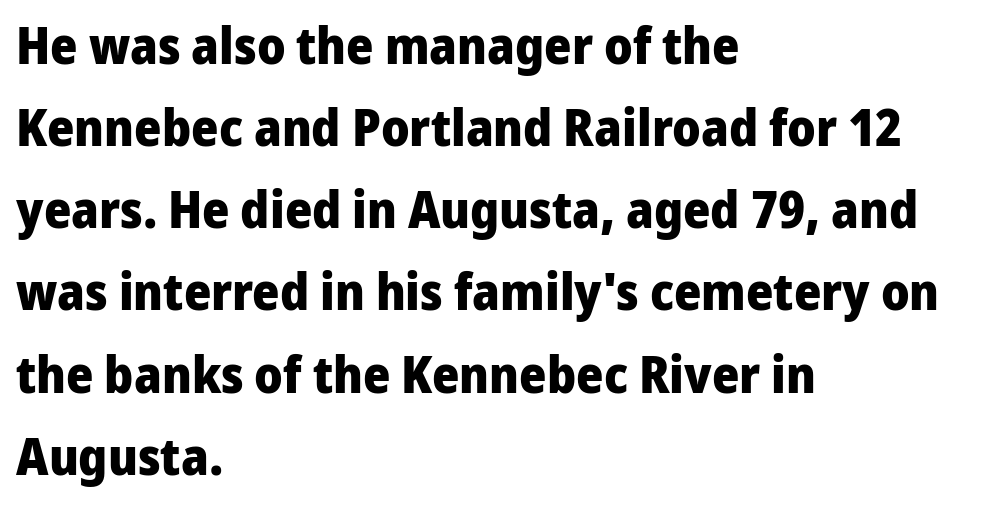
The image shows 52 px heavy sans-serif type, upright; set left-aligned, normal line spacing (1.58x), normal letter spacing, not underlined; low stroke contrast and a medium x-height.
